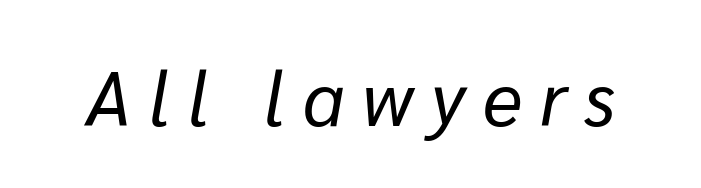
Q: Is the text bold? A: No.
Q: Is the text italic (slanted)? A: Yes, it leans right by about 10 degrees.
Q: Is the text underlined? A: No.
Q: Is the spacing between letters normal or unusually wide? A: Unusually wide.
Q: Width (condensed, normal, or wide)? A: Normal.
Q: Stroke contrast? A: Low.
Q: x-height? A: Medium.
Q: Monospaced? A: No.
